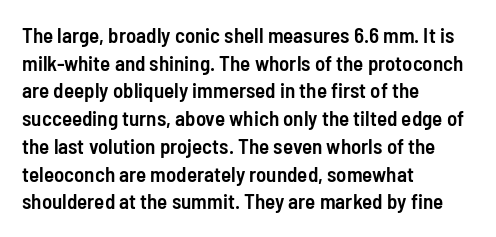
{"italic": "no", "bold": "semi", "underline": "no", "align": "left", "line_spacing": "normal", "line_spacing_ratio": 1.32, "letter_spacing": "normal", "letter_spacing_em": 0.0, "glyph_px": 21}
